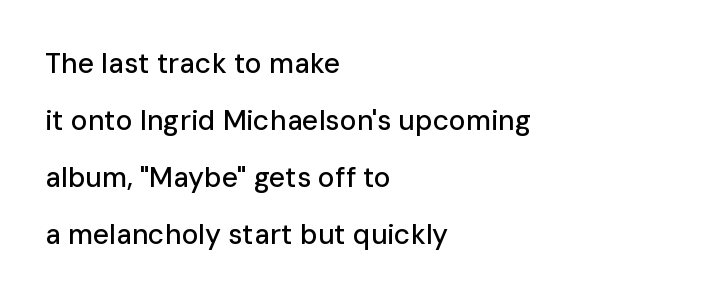
The image shows 28 px sans-serif type, upright; set left-aligned, loose line spacing (2.04x), normal letter spacing, not underlined; low stroke contrast and a medium x-height.
